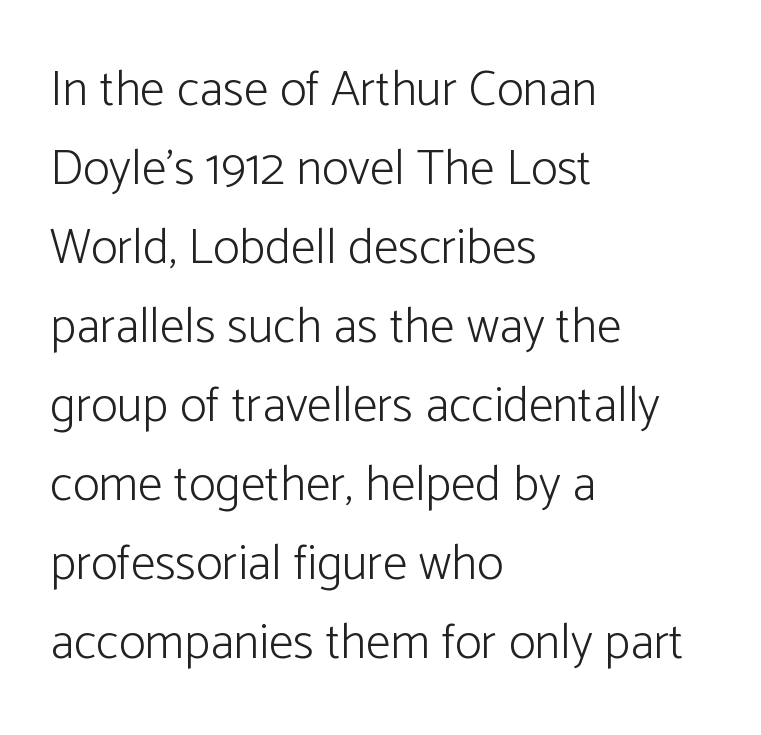
The image shows 50 px light sans-serif type, upright; set left-aligned, normal line spacing (1.58x), normal letter spacing, not underlined; low stroke contrast and a medium x-height.
